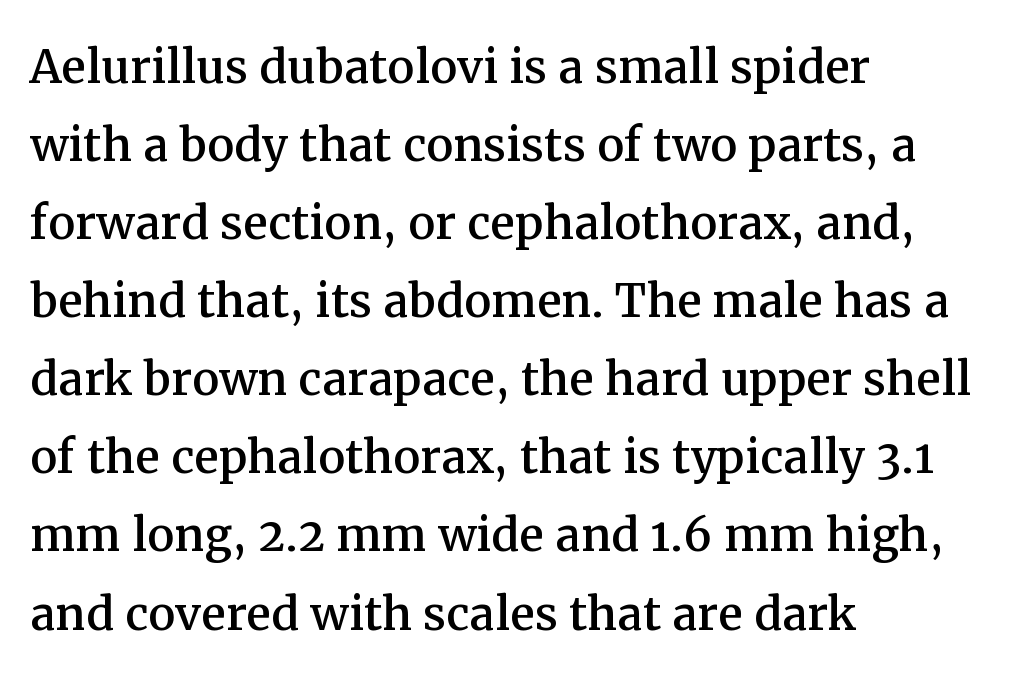
Q: Is the text italic (slanted)? A: No, it is upright.
Q: Is the typeface a serif or a sans-serif typeface? A: Serif.
Q: Is the text underlined? A: No.
Q: How is the paragraph aligned? A: Left-aligned.
Q: Is the spacing between letters normal or unusually wide? A: Normal.
Q: Is the spacing between lines tight, normal or loose? A: Normal.
Q: Width (condensed, normal, or wide)? A: Normal.
Q: Stroke contrast? A: Medium.
Q: x-height? A: Medium.
Q: Monospaced? A: No.
